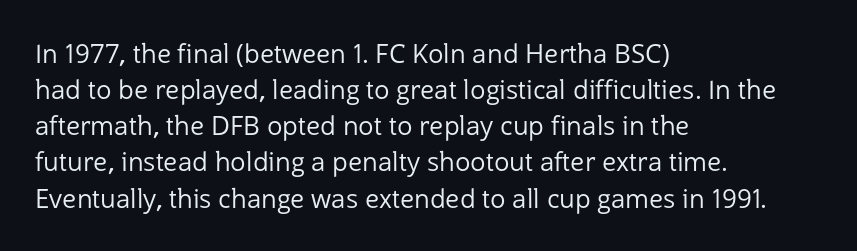
The image shows 26 px text type, upright; set left-aligned, normal line spacing (1.39x), normal letter spacing, not underlined.
